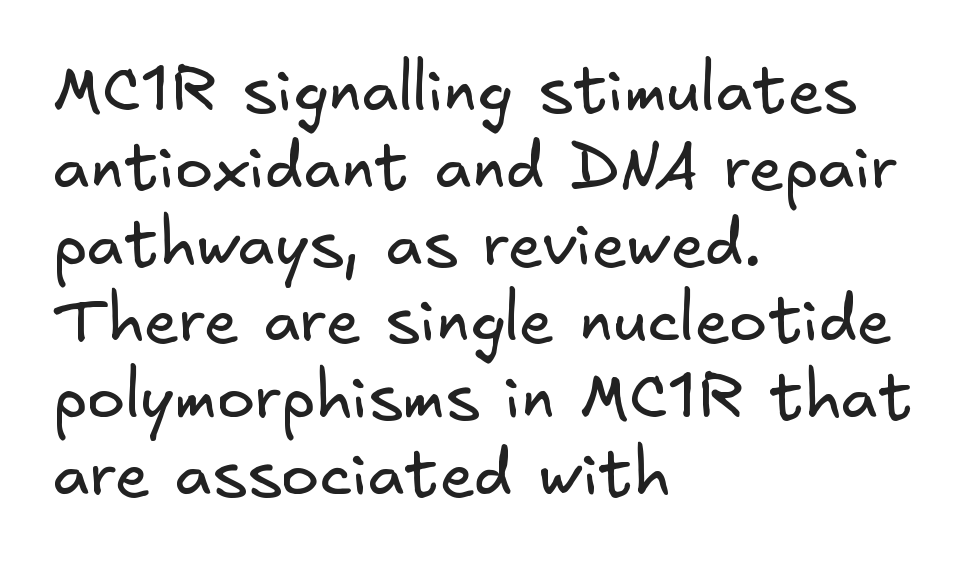
Q: Is the text bold? A: No.
Q: Is the typeface a serif or a sans-serif typeface? A: Sans-serif.
Q: Is the text underlined? A: No.
Q: How is the paragraph aligned? A: Left-aligned.
Q: Is the spacing between letters normal or unusually wide? A: Normal.
Q: Width (condensed, normal, or wide)? A: Normal.
Q: Stroke contrast? A: Low.
Q: x-height? A: Small.
